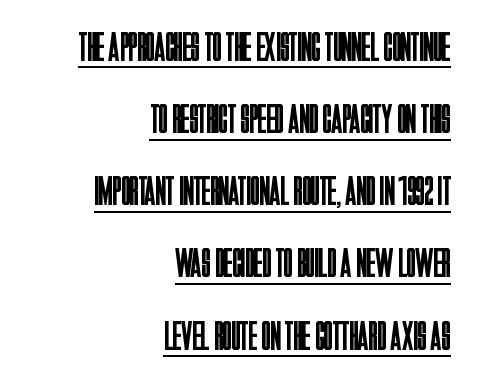
Q: Is the text bold? A: No.
Q: Is the text italic (slanted)? A: No, it is upright.
Q: Is the typeface a serif or a sans-serif typeface? A: Sans-serif.
Q: Is the text underlined? A: Yes.
Q: How is the paragraph aligned? A: Right-aligned.
Q: Is the spacing between letters normal or unusually wide? A: Normal.
Q: Width (condensed, normal, or wide)? A: Condensed.
Q: Stroke contrast? A: Low.
Q: x-height? A: Large.
Q: Monospaced? A: No.
